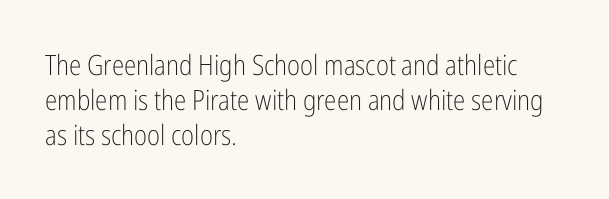
Is this a sans? Yes — the strokes have no serifs. The lines are quadded left. Any mark beneath the type? The region is blank. Weight: not bold — regular or lighter. The rendering uses a moderate line-height, typical for paragraphs.
